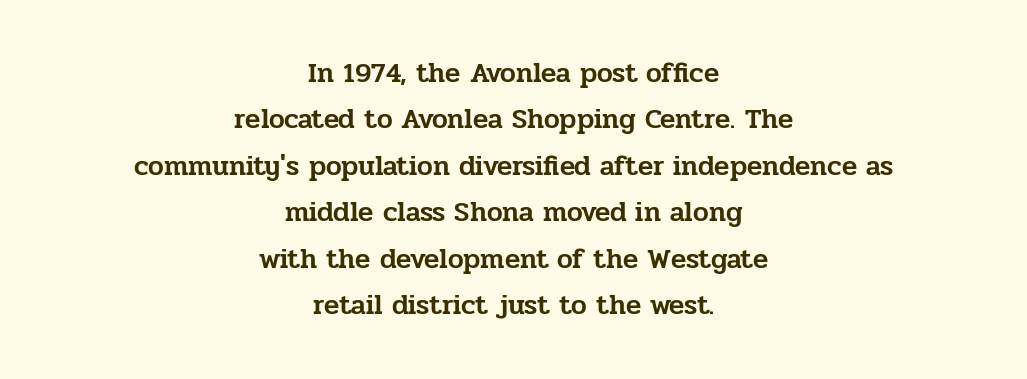
Q: Is the text italic (slanted)? A: No, it is upright.
Q: Is the typeface a serif or a sans-serif typeface? A: Serif.
Q: Is the text underlined? A: No.
Q: How is the paragraph aligned? A: Centered.
Q: Is the spacing between letters normal or unusually wide? A: Normal.
Q: Is the spacing between lines tight, normal or loose? A: Normal.
Q: Width (condensed, normal, or wide)? A: Normal.
Q: Stroke contrast? A: Low.
Q: x-height? A: Medium.
Q: Monospaced? A: No.
